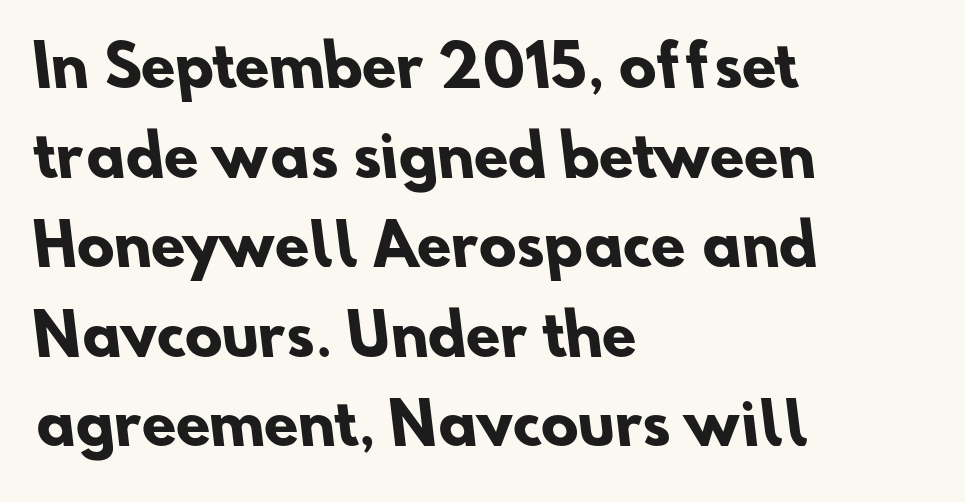
The image shows 56 px heavy sans-serif type; set left-aligned, normal line spacing (1.6x), normal letter spacing, not underlined; low stroke contrast and a small x-height.
